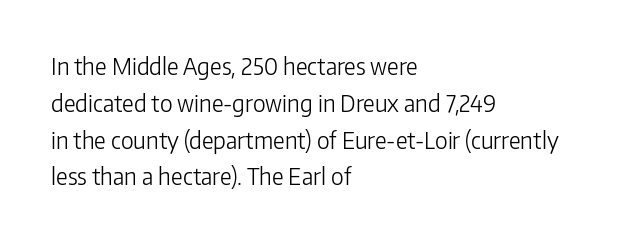
Q: Is the text bold? A: No.
Q: Is the text italic (slanted)? A: No, it is upright.
Q: Is the text underlined? A: No.
Q: How is the paragraph aligned? A: Left-aligned.
Q: Is the spacing between letters normal or unusually wide? A: Normal.
Q: Is the spacing between lines tight, normal or loose? A: Normal.
